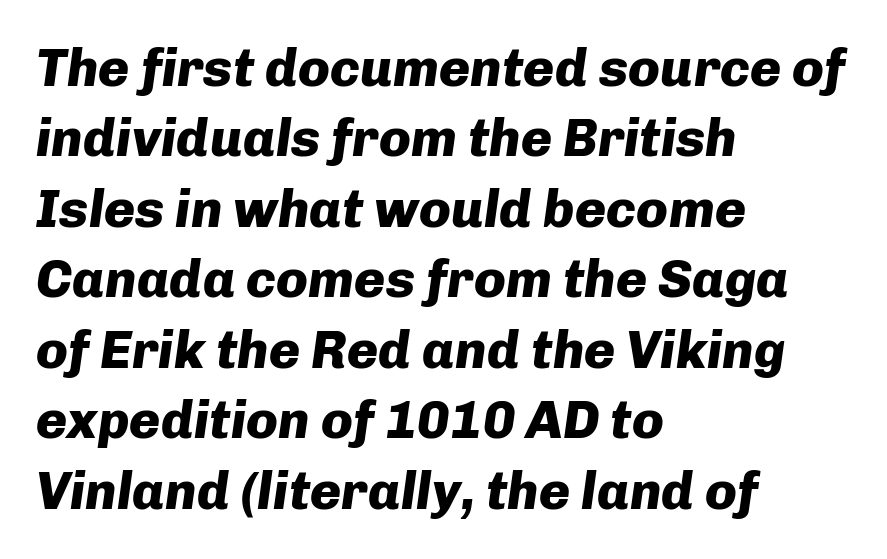
{"italic": "yes", "lean": "right", "slant_degrees": 8, "bold": "yes", "weight": "heavy", "width": "normal", "stroke_contrast": "low", "x_height": "medium", "monospaced": "no", "underline": "no", "align": "left", "line_spacing": "normal", "line_spacing_ratio": 1.33, "letter_spacing": "normal", "letter_spacing_em": 0.0, "glyph_px": 53}
